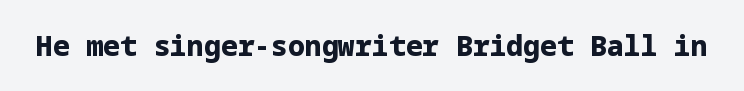
{"serif": "no", "italic": "no", "bold": "yes", "weight": "bold", "width": "normal", "stroke_contrast": "low", "x_height": "medium", "underline": "no", "letter_spacing": "normal", "letter_spacing_em": 0.0, "glyph_px": 28}
